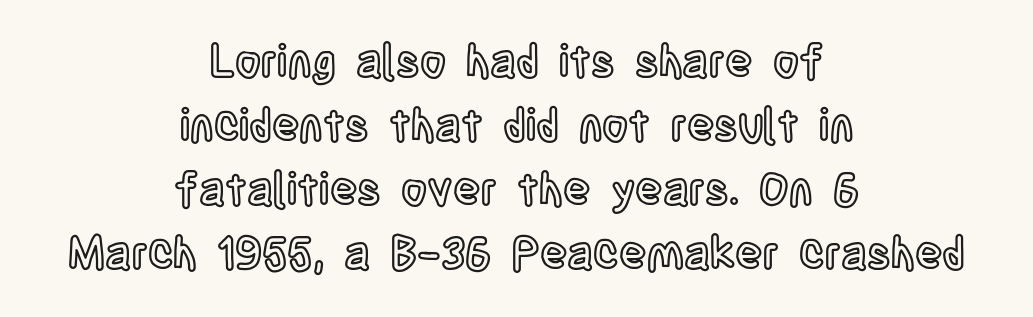
{"italic": "no", "width": "condensed", "x_height": "large", "monospaced": "no", "underline": "no", "align": "center", "line_spacing": "normal", "line_spacing_ratio": 1.42, "letter_spacing": "normal", "letter_spacing_em": 0.0, "glyph_px": 45}
